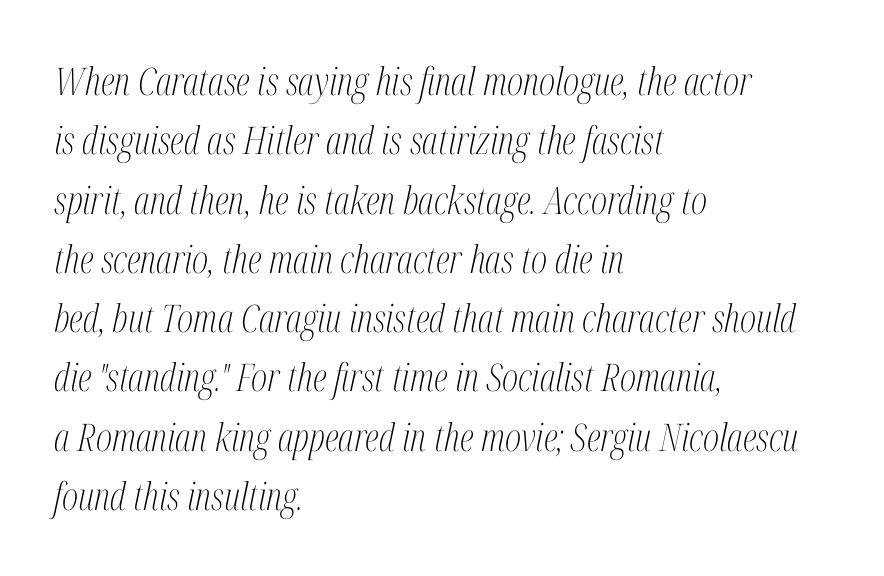
The glyphs look as if they've been sheared to an angle. Glance below the letters and you will spot only blank space. Caption: standard tracking, unaltered. Visually the block forms a straight wall on the left and a jagged coastline on the right. The letters advance in unequal steps, a hallmark of proportional type. Are there feet on the stems? There are — it's a serif.
